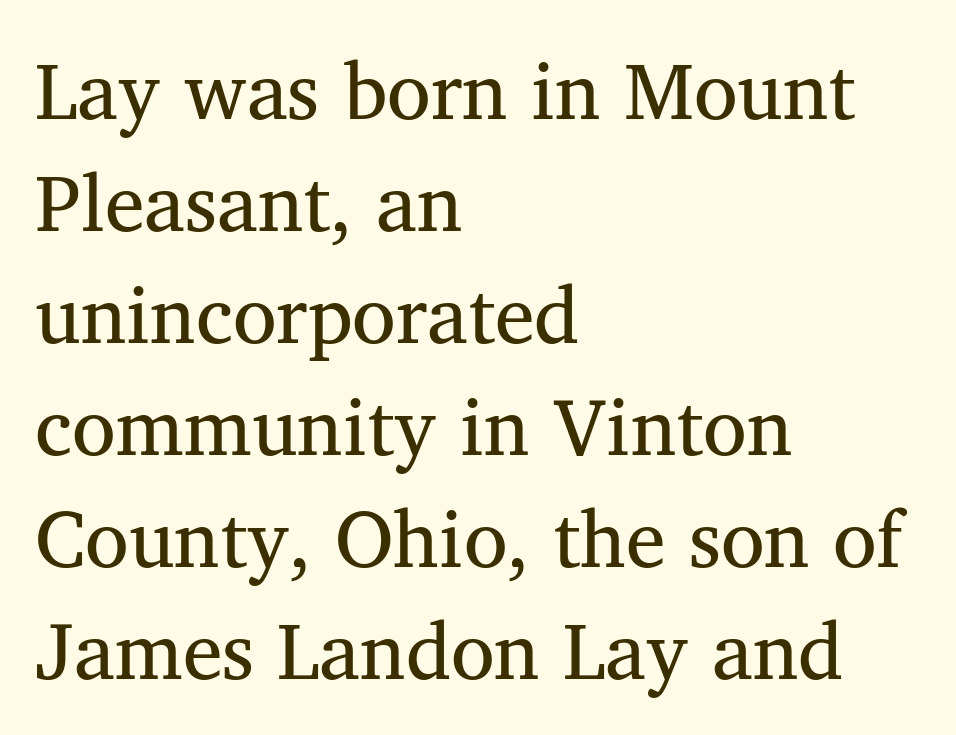
{"serif": "yes", "italic": "no", "width": "normal", "stroke_contrast": "medium", "x_height": "medium", "monospaced": "no", "underline": "no", "align": "left", "line_spacing": "normal", "line_spacing_ratio": 1.4, "letter_spacing": "normal", "letter_spacing_em": 0.0, "glyph_px": 80}
